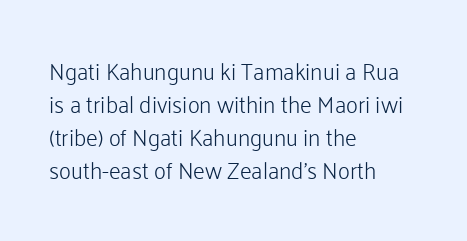
{"italic": "no", "bold": "no", "underline": "no", "align": "left", "line_spacing": "normal", "line_spacing_ratio": 1.44, "letter_spacing": "normal", "letter_spacing_em": 0.0, "glyph_px": 23}
